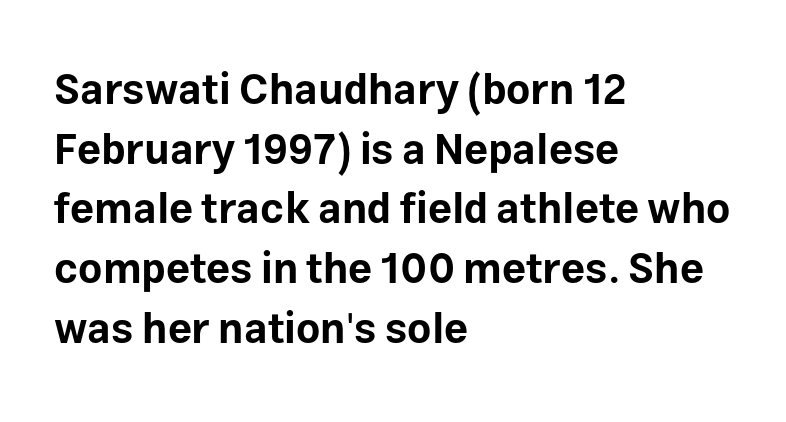
{"serif": "no", "italic": "no", "bold": "yes", "weight": "bold", "width": "normal", "stroke_contrast": "low", "x_height": "medium", "monospaced": "no", "underline": "no", "align": "left", "line_spacing": "normal", "line_spacing_ratio": 1.42, "letter_spacing": "normal", "letter_spacing_em": 0.0, "glyph_px": 42}
